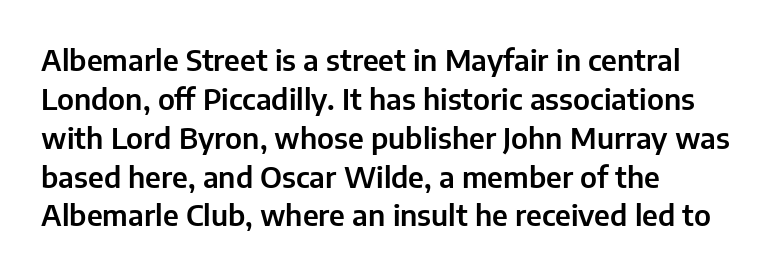
The image shows 29 px sans-serif type, upright; set left-aligned, normal line spacing (1.34x), normal letter spacing, not underlined; low stroke contrast and a medium x-height.
